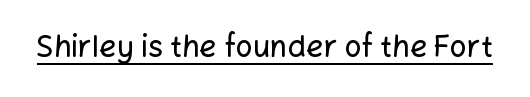
Q: Is the text italic (slanted)? A: No, it is upright.
Q: Is the typeface a serif or a sans-serif typeface? A: Sans-serif.
Q: Is the text underlined? A: Yes.
Q: Is the spacing between letters normal or unusually wide? A: Normal.
Q: Width (condensed, normal, or wide)? A: Normal.
Q: Stroke contrast? A: Low.
Q: x-height? A: Medium.
Q: Monospaced? A: No.
